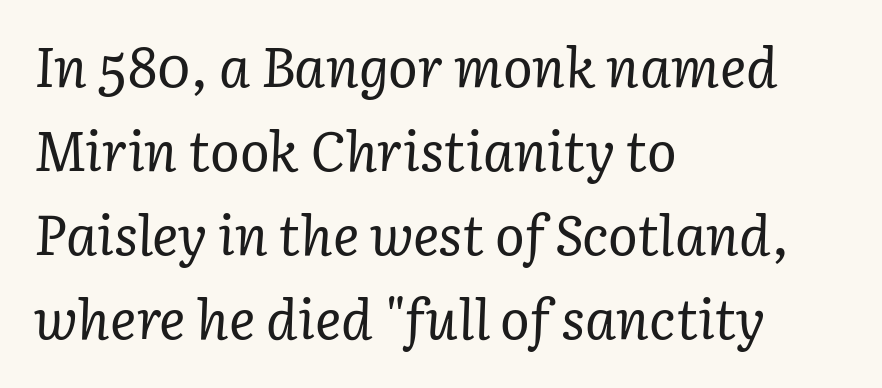
Q: Is the text bold? A: No.
Q: Is the text italic (slanted)? A: Yes, it leans right by about 3 degrees.
Q: Is the typeface a serif or a sans-serif typeface? A: Serif.
Q: Is the text underlined? A: No.
Q: How is the paragraph aligned? A: Left-aligned.
Q: Is the spacing between letters normal or unusually wide? A: Normal.
Q: Is the spacing between lines tight, normal or loose? A: Normal.
Q: Width (condensed, normal, or wide)? A: Normal.
Q: Stroke contrast? A: Low.
Q: x-height? A: Medium.
Q: Monospaced? A: No.
